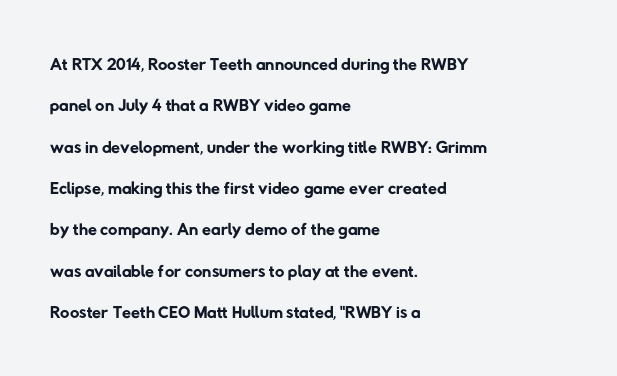
{"bold": "no", "underline": "no", "align": "left", "line_spacing": "normal", "line_spacing_ratio": 1.59, "letter_spacing": "normal", "letter_spacing_em": 0.0, "glyph_px": 26}
